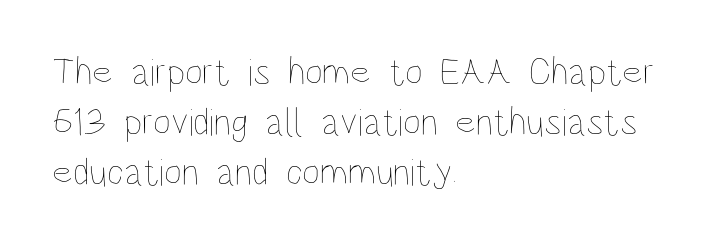
The letters sit at their default tracking, neither squeezed nor spread. Check the space under the baseline: it is left empty. These glyphs show unthickened strokes, regular width or finer. Line spacing here is normal. Which margin do the lines hug? The left one — the right edge is uneven. Here the designer chose a conventional face with non-uniform glyph widths.
